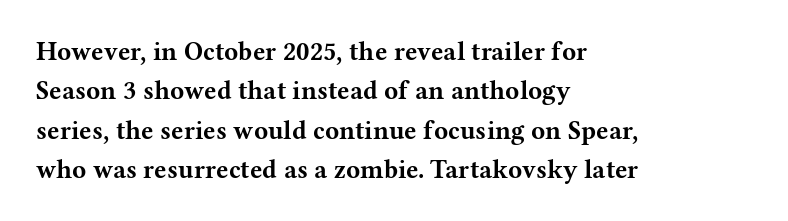
Typeset ragged right — the left edge is the straight one. The passage shown is not underscored anywhere. The lettering stays uniformly vertical, giving the passage a roman look. Short note: letters normally spaced.
